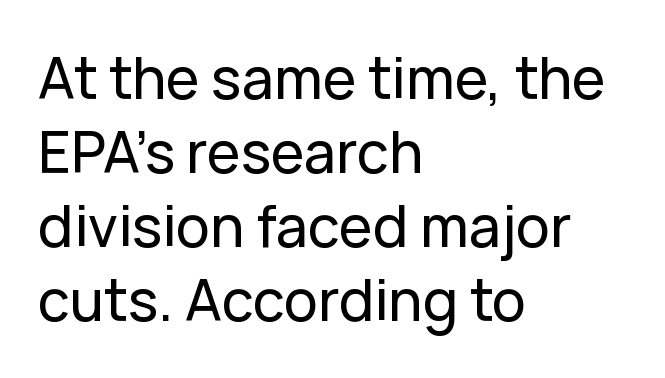
{"serif": "no", "italic": "no", "width": "normal", "stroke_contrast": "low", "x_height": "medium", "monospaced": "no", "underline": "no", "align": "left", "line_spacing": "normal", "line_spacing_ratio": 1.3, "letter_spacing": "normal", "letter_spacing_em": 0.0, "glyph_px": 57}
